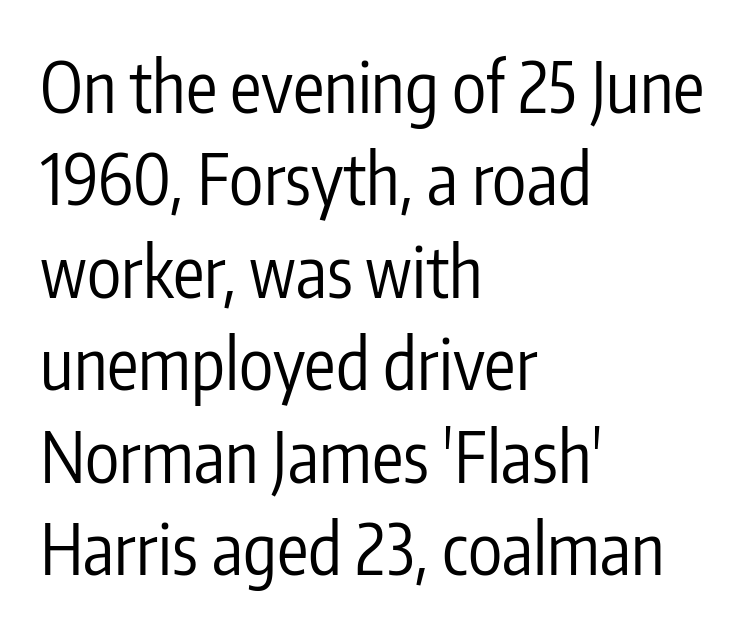
{"serif": "no", "italic": "no", "bold": "no", "weight": "regular", "width": "condensed", "stroke_contrast": "low", "x_height": "medium", "monospaced": "no", "underline": "no", "align": "left", "line_spacing": "normal", "line_spacing_ratio": 1.32, "letter_spacing": "normal", "letter_spacing_em": 0.0, "glyph_px": 70}
